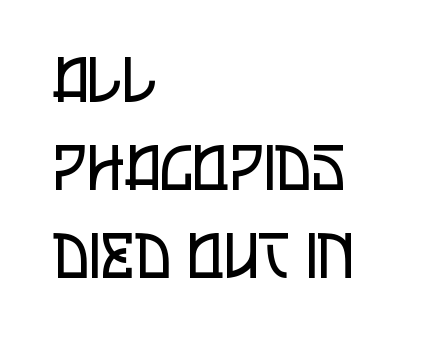
{"serif": "no", "italic": "no", "bold": "no", "weight": "regular", "width": "condensed", "stroke_contrast": "low", "x_height": "large", "monospaced": "no", "underline": "no", "align": "left", "line_spacing": "normal", "line_spacing_ratio": 1.42, "letter_spacing": "normal", "letter_spacing_em": 0.0, "glyph_px": 62}
